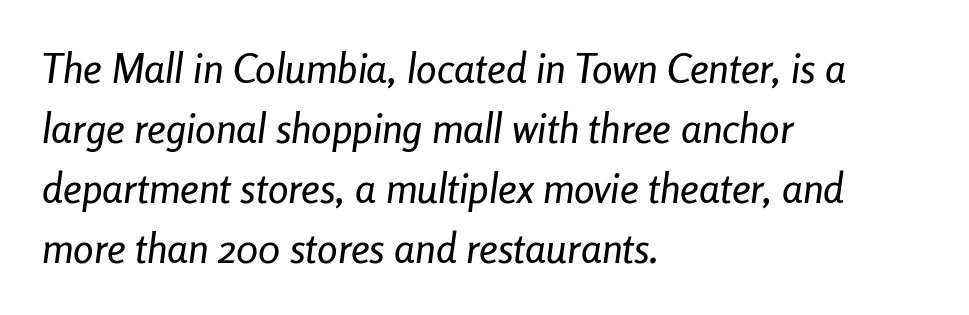
Every row of glyphs begins at an identical x-position on the left. The lines sit at an ordinary, default distance from one another. Italic: yes, the glyphs are oblique. Any mark beneath the type? The region is blank. Varying glyph widths throughout — classic text-font behaviour. Caption: standard tracking, unaltered.
